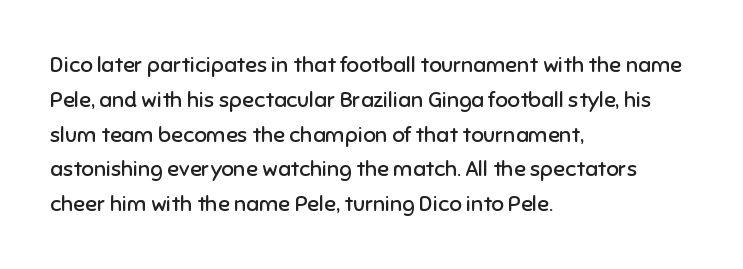
The image shows 22 px text type, upright; set left-aligned, normal line spacing (1.58x), normal letter spacing, not underlined.
